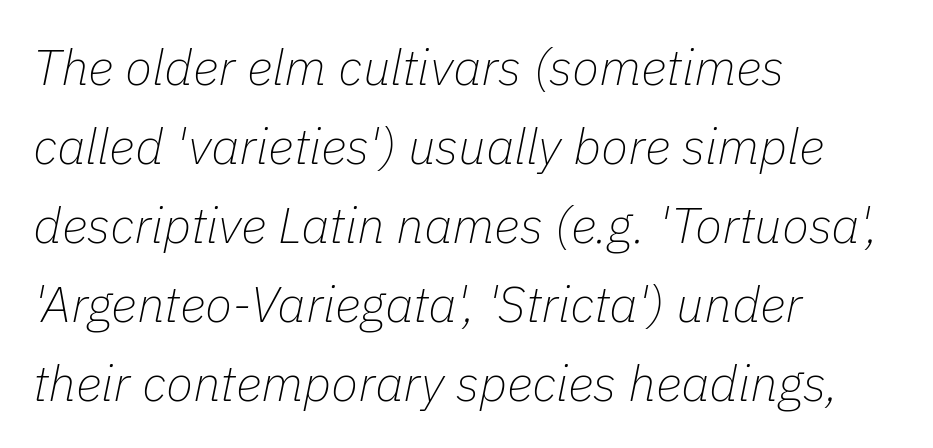
The face looks like a standard text weight, possibly lighter. The passage shown is typed in a proportional face where columns would drift. The paragraph has a hard left edge and a soft right edge. The space between consecutive lines is moderate. Spacing between characters is what you'd get straight out of the box.
